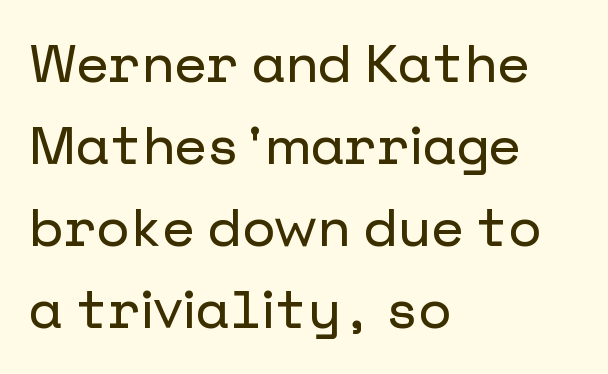
Q: Is the text italic (slanted)? A: No, it is upright.
Q: Is the typeface a serif or a sans-serif typeface? A: Sans-serif.
Q: Is the text underlined? A: No.
Q: How is the paragraph aligned? A: Left-aligned.
Q: Is the spacing between letters normal or unusually wide? A: Normal.
Q: Is the spacing between lines tight, normal or loose? A: Normal.
Q: Width (condensed, normal, or wide)? A: Normal.
Q: Stroke contrast? A: Low.
Q: x-height? A: Medium.
